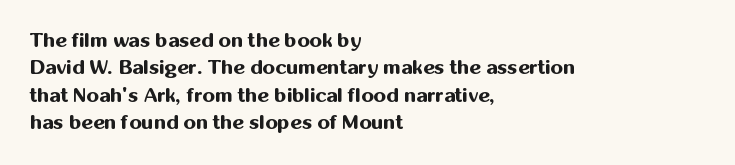
Q: Is the text bold? A: Yes.
Q: Is the text italic (slanted)? A: No, it is upright.
Q: Is the text underlined? A: No.
Q: How is the paragraph aligned? A: Left-aligned.
Q: Is the spacing between letters normal or unusually wide? A: Normal.
Q: Is the spacing between lines tight, normal or loose? A: Normal.
